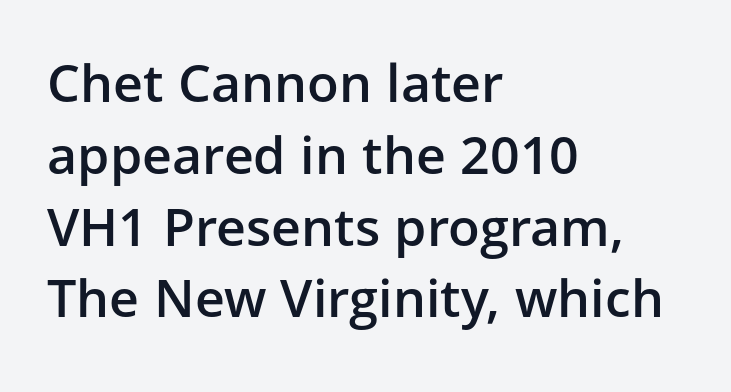
Q: Is the text bold? A: Semi-bold.
Q: Is the text italic (slanted)? A: No, it is upright.
Q: Is the typeface a serif or a sans-serif typeface? A: Sans-serif.
Q: Is the text underlined? A: No.
Q: How is the paragraph aligned? A: Left-aligned.
Q: Is the spacing between letters normal or unusually wide? A: Normal.
Q: Is the spacing between lines tight, normal or loose? A: Normal.
Q: Width (condensed, normal, or wide)? A: Normal.
Q: Stroke contrast? A: Low.
Q: x-height? A: Medium.
Q: Monospaced? A: No.
